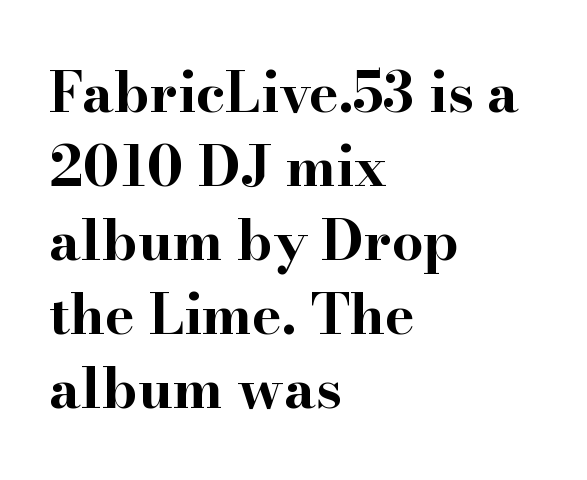
Q: Is the text bold? A: Yes.
Q: Is the text italic (slanted)? A: No, it is upright.
Q: Is the typeface a serif or a sans-serif typeface? A: Serif.
Q: Is the text underlined? A: No.
Q: How is the paragraph aligned? A: Left-aligned.
Q: Is the spacing between letters normal or unusually wide? A: Normal.
Q: Is the spacing between lines tight, normal or loose? A: Normal.
Q: Width (condensed, normal, or wide)? A: Wide.
Q: Stroke contrast? A: High.
Q: x-height? A: Small.
Q: Monospaced? A: No.
